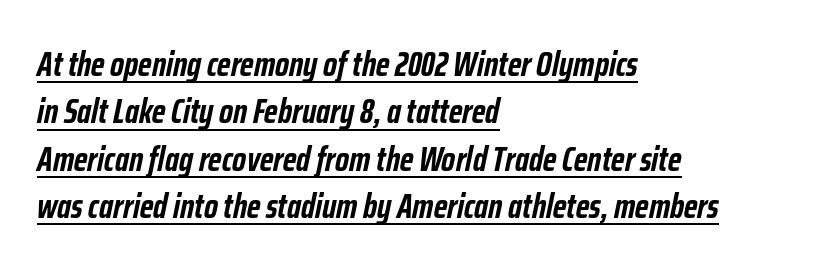
How would I describe the line gaps? Plain and ordinary. Each letter keeps its own natural width here, so spacing adapts to shape. The face used here has a pronounced slope to its letters. Here the glyphs are tracked normally, forming tight word shapes. A student would call this left alignment; a typographer would say flush left, rag right.
